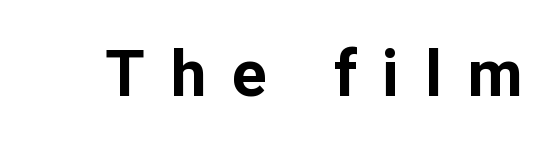
The image shows 64 px bold sans-serif type, upright; set unusually wide letter spacing (+0.4 em), not underlined; low stroke contrast and a medium x-height.
